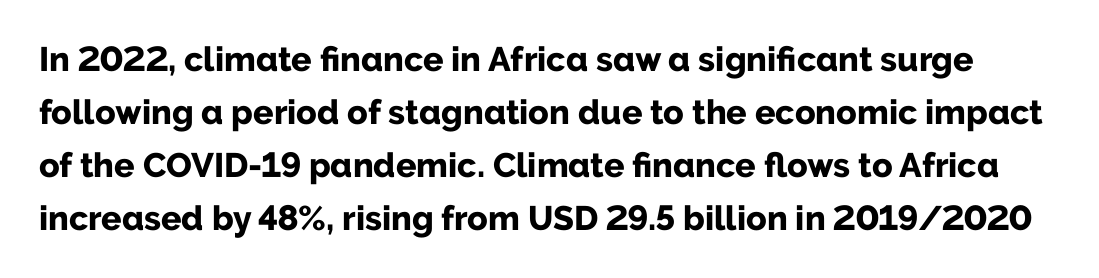
Character widths vary here, with narrow letters taking less room than wide ones. The passage shown is emphatically bold. Students, note that the glyphs here touch the page at normal intervals. The axis of the letterforms is exactly vertical.
